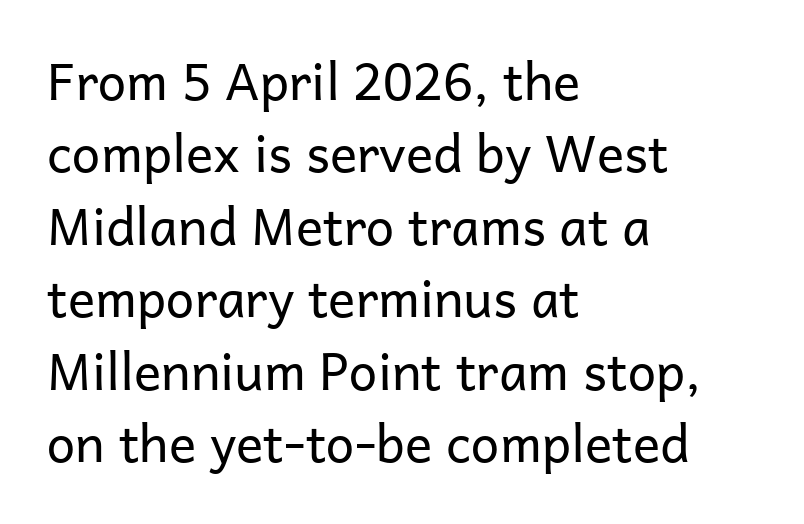
The image shows 51 px regular-weight sans-serif type, upright; set left-aligned, normal line spacing (1.42x), normal letter spacing, not underlined; low stroke contrast and a medium x-height.
